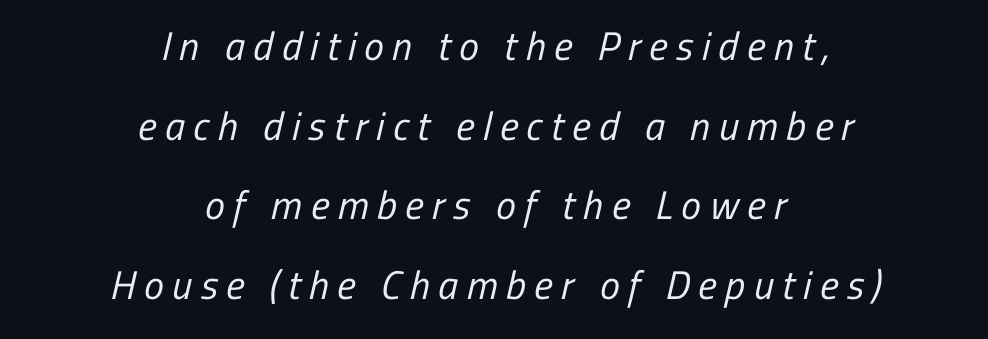
{"serif": "no", "bold": "no", "weight": "regular", "width": "condensed", "stroke_contrast": "low", "x_height": "medium", "monospaced": "no", "underline": "no", "align": "center", "line_spacing": "loose", "line_spacing_ratio": 1.99, "letter_spacing": "wide", "letter_spacing_em": 0.21, "glyph_px": 40}
